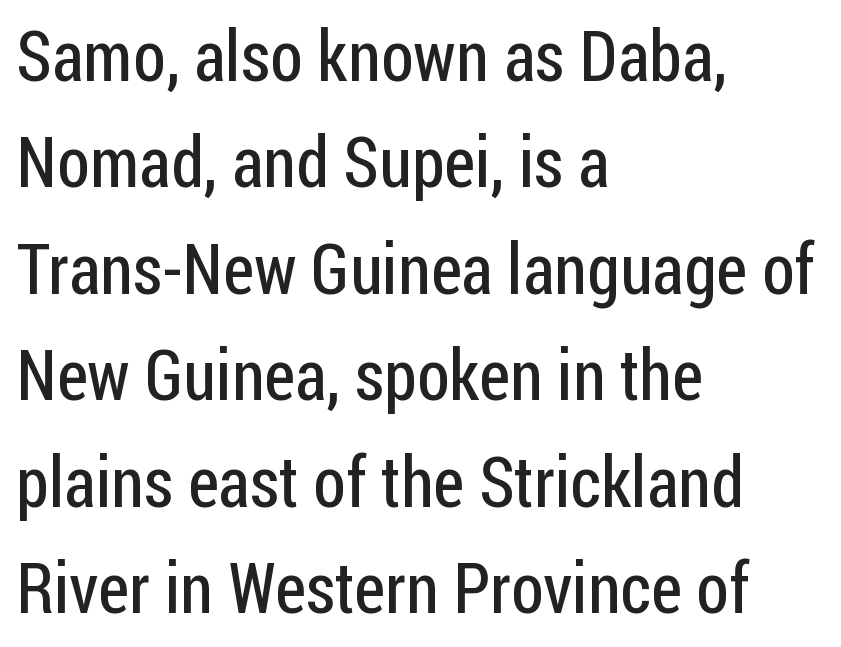
Notice how descenders clear the ascenders below comfortably — that's standard leading. In terms of posture, this sample is upright. The cut favours lightness, reaching ordinary text weight at its darkest. The setting favours the left margin, as ordinary paragraphs usually do. The rendering shows plain stroke endings on the letterforms — a sans-serif design.
